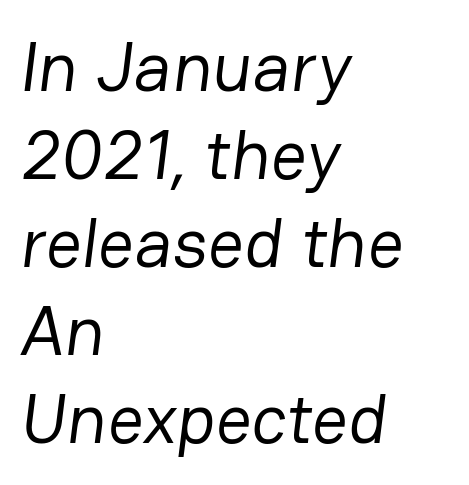
Character widths vary here, with narrow letters taking less room than wide ones. A bare baseline throughout the passage. Compared with a typical body face, this is equally light or lighter still. Note: no serifs on the glyphs.
